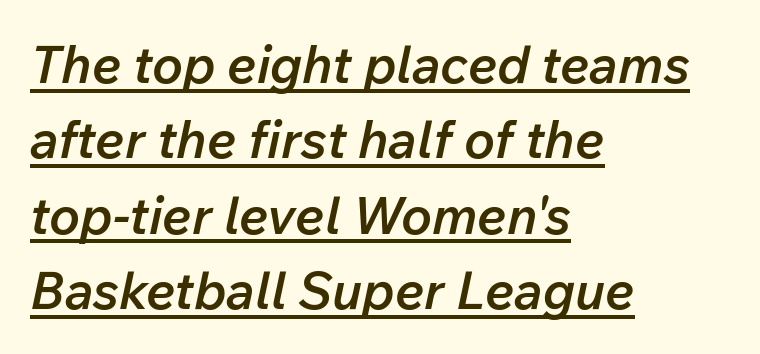
Q: Is the text bold? A: Semi-bold.
Q: Is the text italic (slanted)? A: Yes, it leans right by about 12 degrees.
Q: Is the text underlined? A: Yes.
Q: How is the paragraph aligned? A: Left-aligned.
Q: Is the spacing between letters normal or unusually wide? A: Normal.
Q: Is the spacing between lines tight, normal or loose? A: Normal.
Q: Width (condensed, normal, or wide)? A: Normal.
Q: Stroke contrast? A: Low.
Q: x-height? A: Medium.
Q: Monospaced? A: No.
